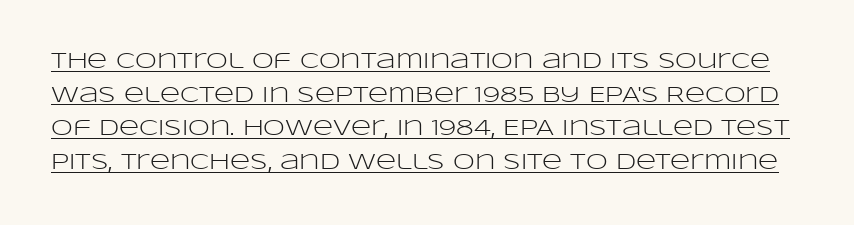
{"italic": "no", "bold": "no", "underline": "yes", "line_spacing": "normal", "line_spacing_ratio": 1.53, "letter_spacing": "normal", "letter_spacing_em": 0.0, "glyph_px": 22}
